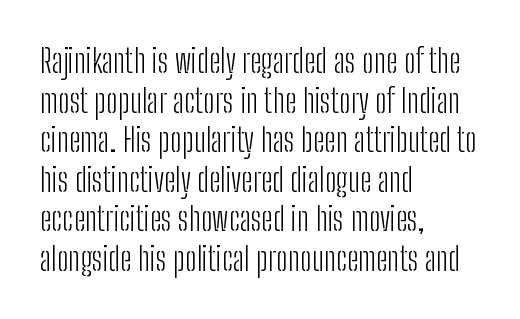
Q: Is the text bold? A: No.
Q: Is the text italic (slanted)? A: No, it is upright.
Q: Is the typeface a serif or a sans-serif typeface? A: Sans-serif.
Q: Is the text underlined? A: No.
Q: How is the paragraph aligned? A: Left-aligned.
Q: Is the spacing between letters normal or unusually wide? A: Normal.
Q: Width (condensed, normal, or wide)? A: Condensed.
Q: Stroke contrast? A: Low.
Q: x-height? A: Medium.
Q: Monospaced? A: No.
